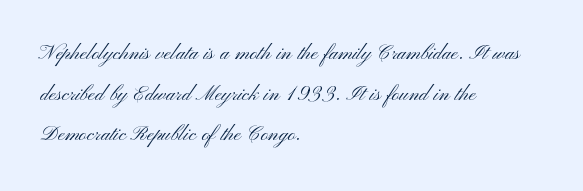
{"bold": "no", "underline": "no", "align": "left", "line_spacing": "normal", "line_spacing_ratio": 1.56, "letter_spacing": "normal", "letter_spacing_em": 0.0, "glyph_px": 26}
